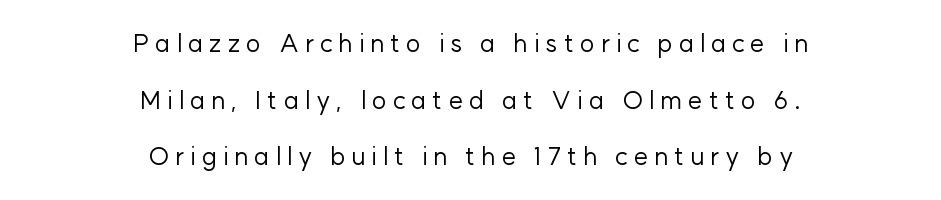
{"italic": "no", "bold": "no", "underline": "no", "align": "center", "line_spacing": "loose", "line_spacing_ratio": 2.27, "letter_spacing": "wide", "letter_spacing_em": 0.24, "glyph_px": 25}
